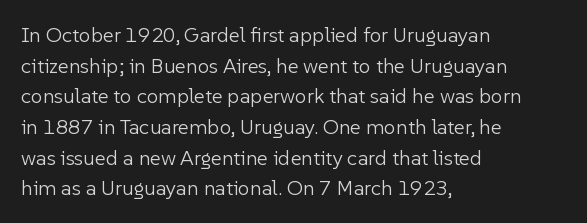
Q: Is the text bold? A: No.
Q: Is the text italic (slanted)? A: No, it is upright.
Q: Is the text underlined? A: No.
Q: How is the paragraph aligned? A: Left-aligned.
Q: Is the spacing between letters normal or unusually wide? A: Normal.
Q: Is the spacing between lines tight, normal or loose? A: Normal.
